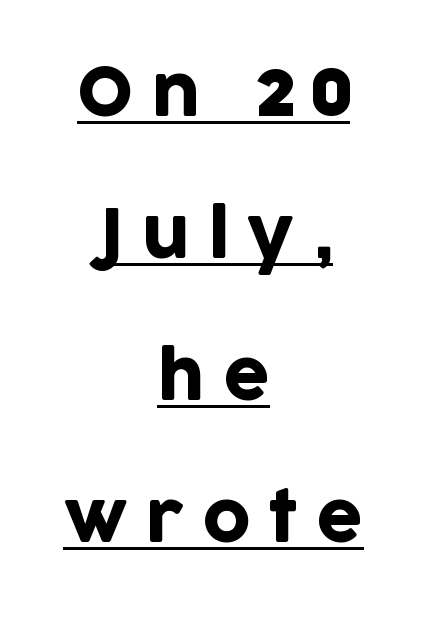
The image shows 66 px sans-serif type, upright; set centered, loose line spacing (2.15x), unusually wide letter spacing (+0.28 em), underlined; low stroke contrast and a large x-height.
